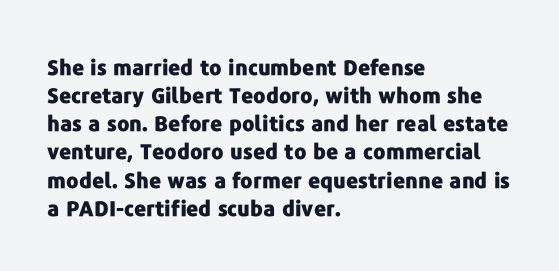
Q: Is the text bold? A: Yes.
Q: Is the text italic (slanted)? A: No, it is upright.
Q: Is the text underlined? A: No.
Q: How is the paragraph aligned? A: Left-aligned.
Q: Is the spacing between letters normal or unusually wide? A: Normal.
Q: Is the spacing between lines tight, normal or loose? A: Normal.
